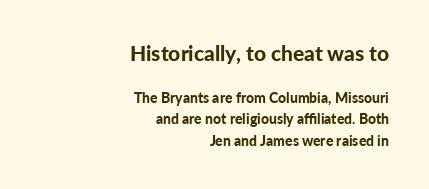
Q: Is the text bold? A: Yes.
Q: Is the text italic (slanted)? A: No, it is upright.
Q: Is the text underlined? A: No.
Q: How is the paragraph aligned? A: Right-aligned.
Q: Is the spacing between letters normal or unusually wide? A: Normal.
Q: Is the spacing between lines tight, normal or loose? A: Normal.
Q: Which block of text is set in a larger size, the first (top) or the second (bottom)? A: The first (top) one.
